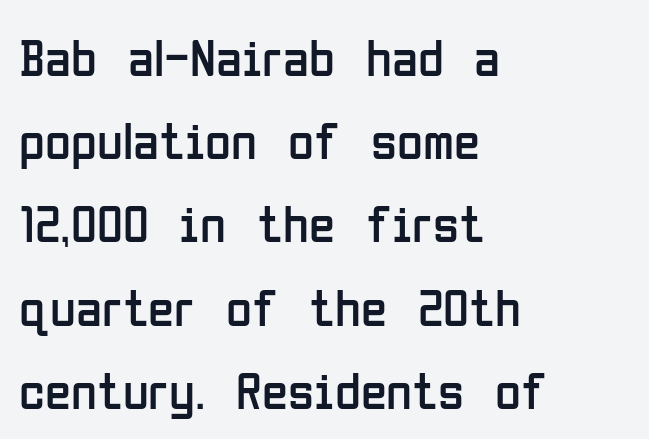
The image shows 53 px regular-weight, condensed sans-serif type, upright; set left-aligned, normal line spacing (1.57x), normal letter spacing, not underlined; low stroke contrast and a medium x-height.
